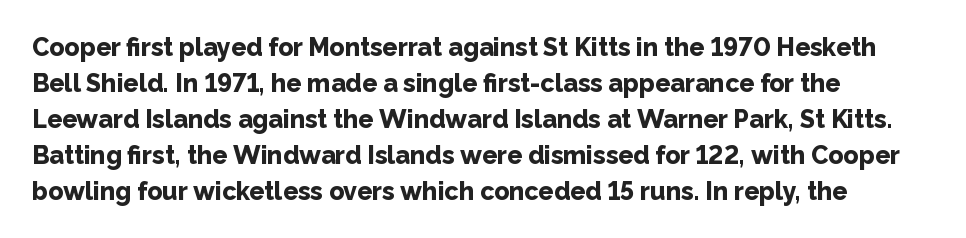
Q: Is the text bold? A: Yes.
Q: Is the text italic (slanted)? A: No, it is upright.
Q: Is the text underlined? A: No.
Q: How is the paragraph aligned? A: Left-aligned.
Q: Is the spacing between letters normal or unusually wide? A: Normal.
Q: Is the spacing between lines tight, normal or loose? A: Normal.
